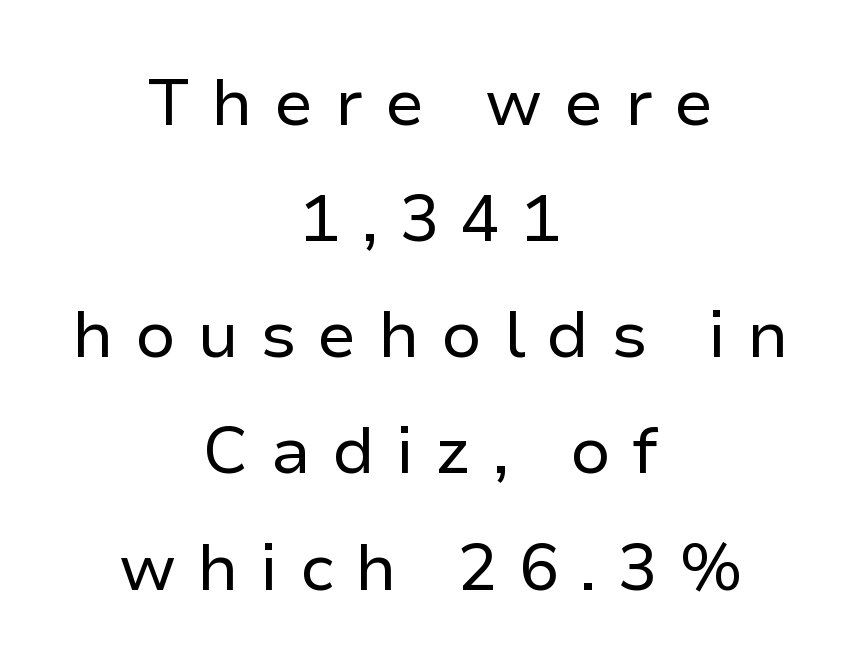
Q: Is the text bold? A: No.
Q: Is the text italic (slanted)? A: No, it is upright.
Q: Is the typeface a serif or a sans-serif typeface? A: Sans-serif.
Q: Is the text underlined? A: No.
Q: How is the paragraph aligned? A: Centered.
Q: Is the spacing between letters normal or unusually wide? A: Unusually wide.
Q: Width (condensed, normal, or wide)? A: Normal.
Q: Stroke contrast? A: Low.
Q: x-height? A: Medium.
Q: Monospaced? A: No.
